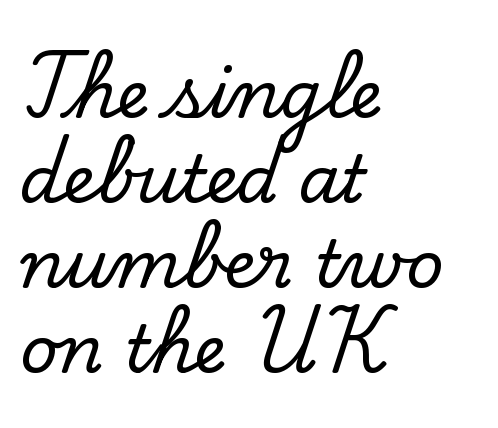
Glyph-to-glyph distance matches everyday printed text. These lines are rendered in a variable-pitch font. Normally led — the rows are evenly, conventionally spaced. A typesetter would label this face a serif. Nobody drew a line under any word here.
